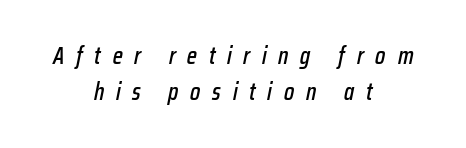
The image shows 24 px text type, italic (leaning right); set centered, normal line spacing (1.51x), unusually wide letter spacing (+0.49 em), not underlined.
